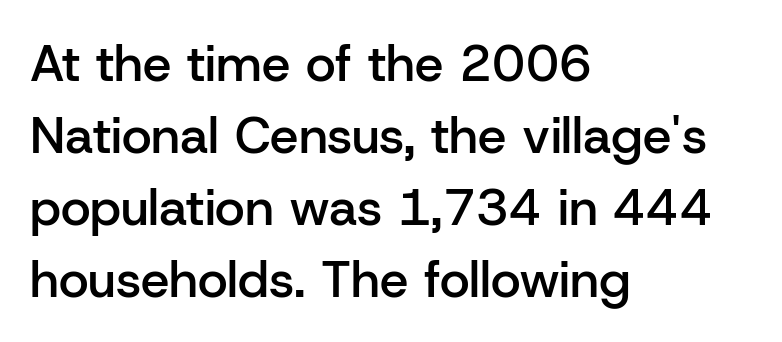
The image shows 51 px semibold sans-serif type, upright; set left-aligned, normal line spacing (1.41x), normal letter spacing, not underlined; low stroke contrast and a medium x-height.
